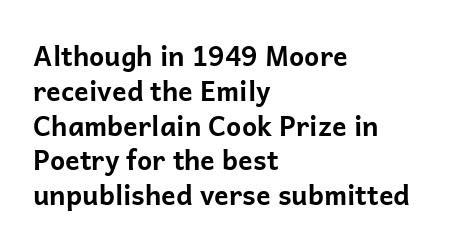
The words here are not underlined. Style check: upright. Typesetter's note: full bold, strokes at maximum text heaviness. Left-aligned paragraph, ragged on the right. One glance says typical: line gaps are just what's usual. Look at the tracking — it's just the regular setting, nothing added.
